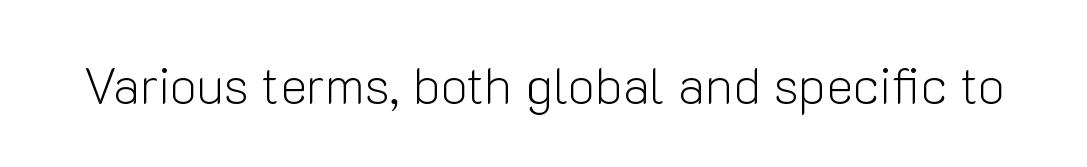
The image shows 51 px light sans-serif type, upright; set normal letter spacing, not underlined; low stroke contrast and a medium x-height.
